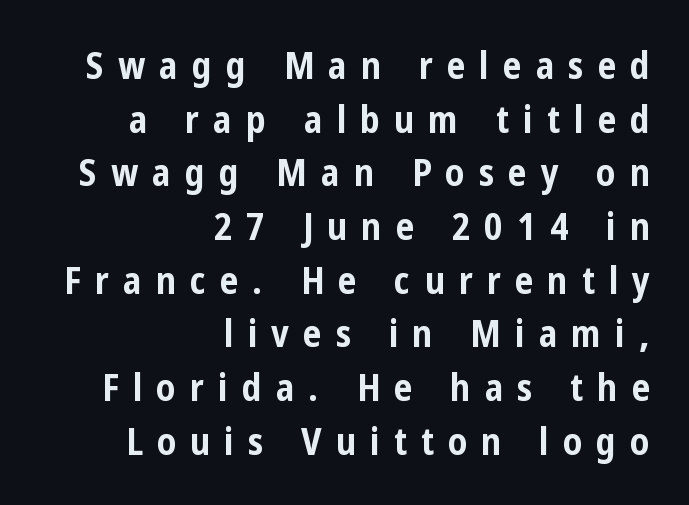
The image shows 37 px bold, condensed sans-serif type, upright; set right-aligned, normal line spacing (1.45x), unusually wide letter spacing (+0.38 em), not underlined; low stroke contrast and a medium x-height.
